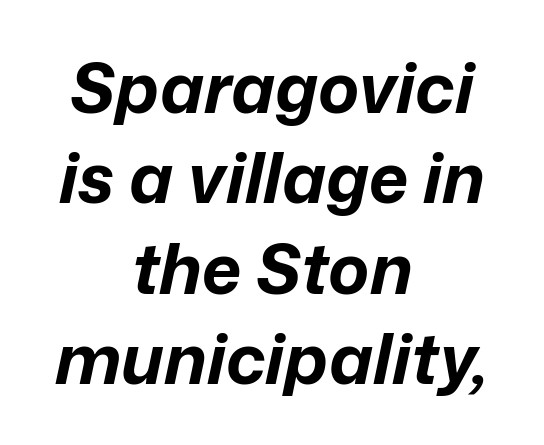
When letters slant like this, we call the style italic. Reading down the block, each line starts at a different indent, mirrored at its end. This is heavy type, rendered in bold. Honestly, the row spacing looks completely unremarkable. Nobody touched the tracking dial on this one.
